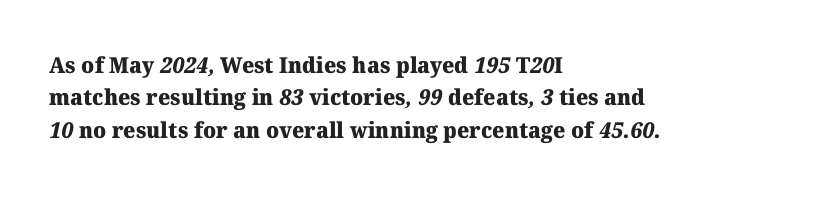
The image shows 22 px bold type; set left-aligned, normal line spacing (1.47x), normal letter spacing, not underlined.
